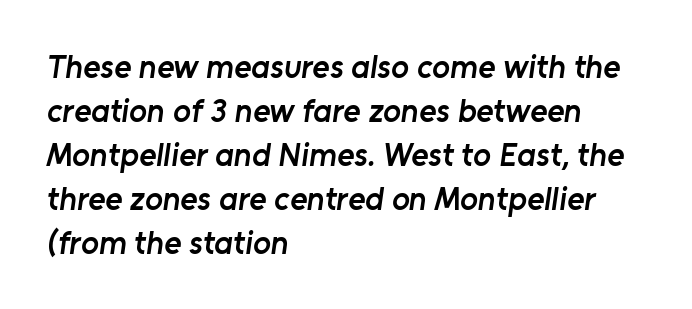
Q: Is the text bold? A: Semi-bold.
Q: Is the typeface a serif or a sans-serif typeface? A: Sans-serif.
Q: Is the text underlined? A: No.
Q: How is the paragraph aligned? A: Left-aligned.
Q: Is the spacing between letters normal or unusually wide? A: Normal.
Q: Is the spacing between lines tight, normal or loose? A: Normal.
Q: Width (condensed, normal, or wide)? A: Normal.
Q: Stroke contrast? A: Low.
Q: x-height? A: Medium.
Q: Monospaced? A: No.
